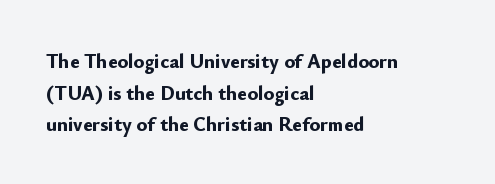
{"italic": "no", "bold": "yes", "underline": "no", "align": "left", "line_spacing": "normal", "line_spacing_ratio": 1.58, "letter_spacing": "normal", "letter_spacing_em": 0.0, "glyph_px": 20}
